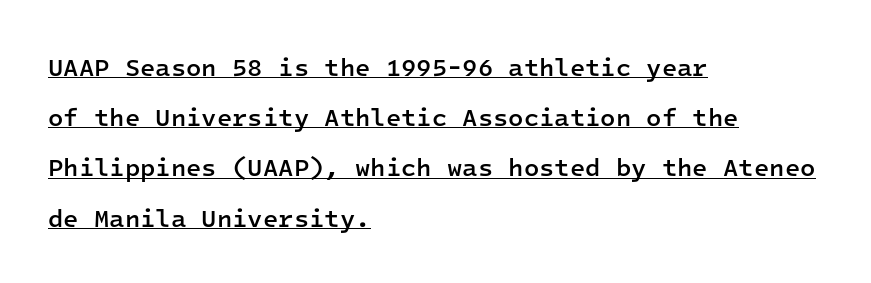
The image shows 25 px text type, upright; set left-aligned, loose line spacing (2.01x), normal letter spacing, underlined.
